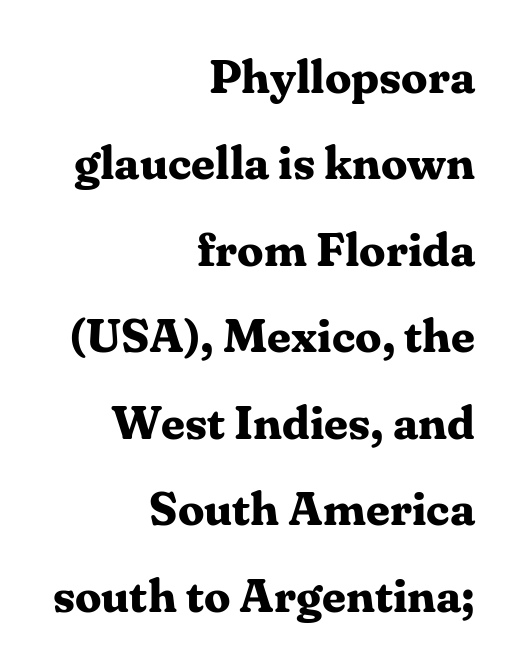
The font is running at its bold setting. No word sits above an underline. Proportional: the letters do not fall into vertical columns. Visually the block forms a straight wall on the right and a jagged coastline on the left.
